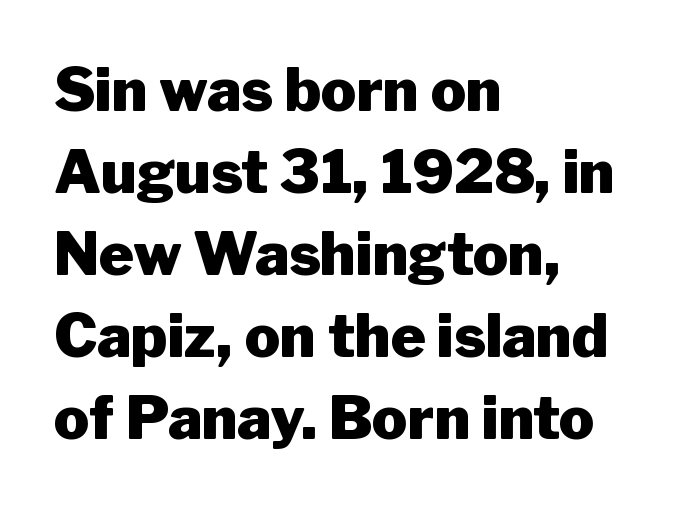
Q: Is the text bold? A: Yes.
Q: Is the text italic (slanted)? A: No, it is upright.
Q: Is the typeface a serif or a sans-serif typeface? A: Sans-serif.
Q: Is the text underlined? A: No.
Q: How is the paragraph aligned? A: Left-aligned.
Q: Is the spacing between letters normal or unusually wide? A: Normal.
Q: Is the spacing between lines tight, normal or loose? A: Normal.
Q: Width (condensed, normal, or wide)? A: Normal.
Q: Stroke contrast? A: Low.
Q: x-height? A: Medium.
Q: Monospaced? A: No.
